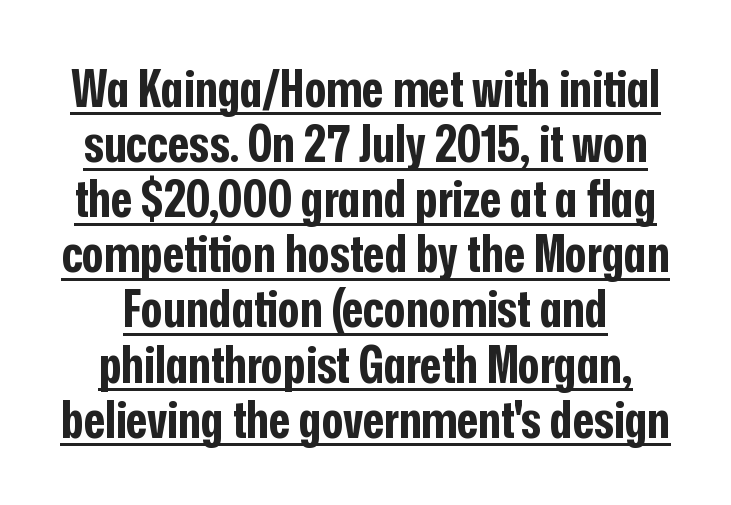
Q: Is the text bold? A: Yes.
Q: Is the text italic (slanted)? A: No, it is upright.
Q: Is the typeface a serif or a sans-serif typeface? A: Sans-serif.
Q: Is the text underlined? A: Yes.
Q: How is the paragraph aligned? A: Centered.
Q: Is the spacing between letters normal or unusually wide? A: Normal.
Q: Is the spacing between lines tight, normal or loose? A: Tight.
Q: Width (condensed, normal, or wide)? A: Condensed.
Q: Stroke contrast? A: Low.
Q: x-height? A: Medium.
Q: Monospaced? A: No.
